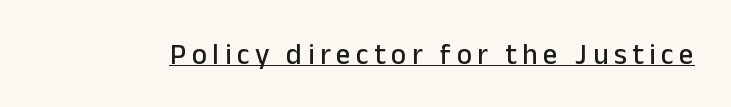
The face used here is a sans, in the tradition of grotesques and geometrics. Posture: upright roman. Proportional: the letters do not fall into vertical columns. The face used here appears with an underline applied.
